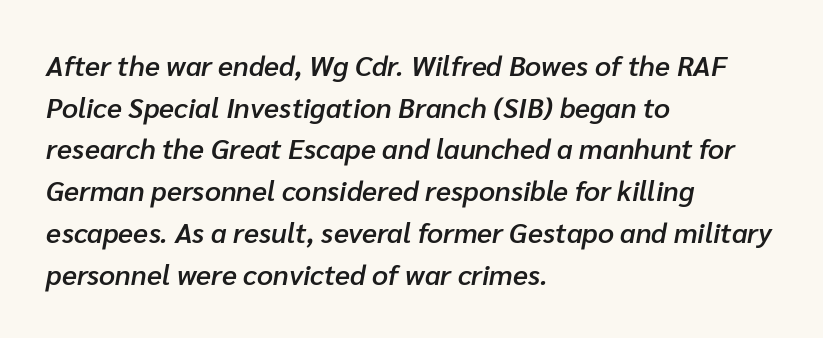
Q: Is the text bold? A: Semi-bold.
Q: Is the text italic (slanted)? A: Yes, it leans right by about 10 degrees.
Q: Is the text underlined? A: No.
Q: How is the paragraph aligned? A: Left-aligned.
Q: Is the spacing between letters normal or unusually wide? A: Normal.
Q: Is the spacing between lines tight, normal or loose? A: Normal.
Q: Width (condensed, normal, or wide)? A: Normal.
Q: Stroke contrast? A: Low.
Q: x-height? A: Medium.
Q: Monospaced? A: No.
